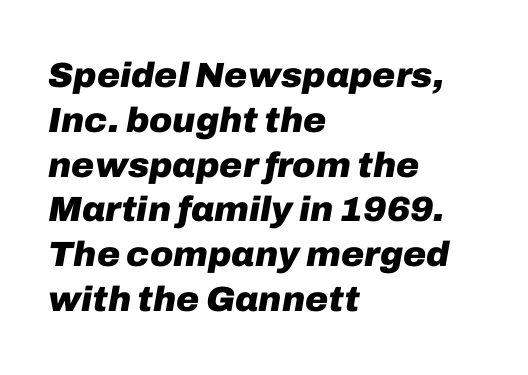
The image shows 35 px heavy type, italic (leaning right); set left-aligned, normal line spacing (1.28x), normal letter spacing, not underlined; low stroke contrast and a medium x-height.
